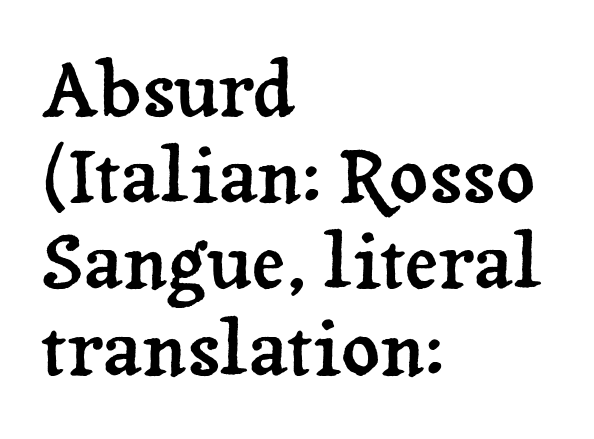
Q: Is the text italic (slanted)? A: No, it is upright.
Q: Is the typeface a serif or a sans-serif typeface? A: Serif.
Q: Is the text underlined? A: No.
Q: How is the paragraph aligned? A: Left-aligned.
Q: Is the spacing between letters normal or unusually wide? A: Normal.
Q: Is the spacing between lines tight, normal or loose? A: Tight.
Q: Width (condensed, normal, or wide)? A: Normal.
Q: Stroke contrast? A: Low.
Q: x-height? A: Medium.
Q: Monospaced? A: No.
